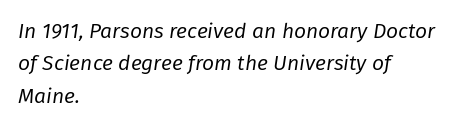
The paragraph has a hard left edge and a soft right edge. You could call the tracking neutral — neither tight nor loose. Is the stroke heavy? The answer is a plain regular-or-lighter. The string is rendered with underlining switched off.
